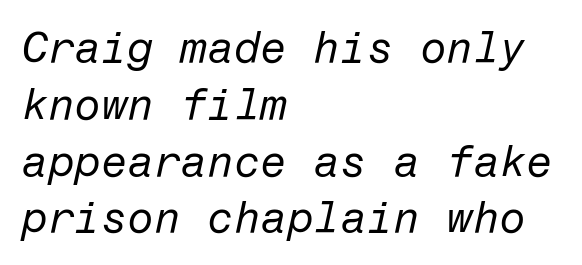
{"italic": "yes", "lean": "right", "slant_degrees": 12, "bold": "no", "weight": "regular", "width": "normal", "stroke_contrast": "low", "x_height": "medium", "underline": "no", "align": "left", "line_spacing": "normal", "line_spacing_ratio": 1.32, "letter_spacing": "normal", "letter_spacing_em": 0.0, "glyph_px": 43}
